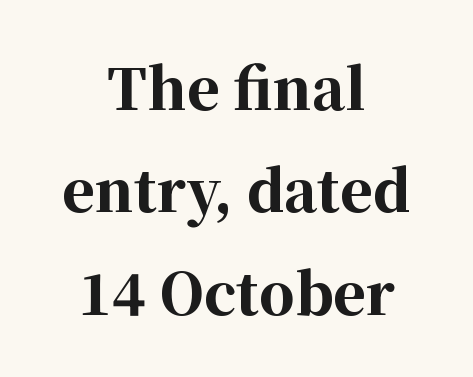
Ascenders rise straight up at ninety degrees. A dark, heavy texture on the line: the type is bold. This sample has the flowing, uneven cadence of proportional lettering. The text block is weighted toward neither margin, spreading evenly from the middle. Observe the serifs anchoring each vertical stroke in this sample. Unmarked baselines from the first word to the last.
